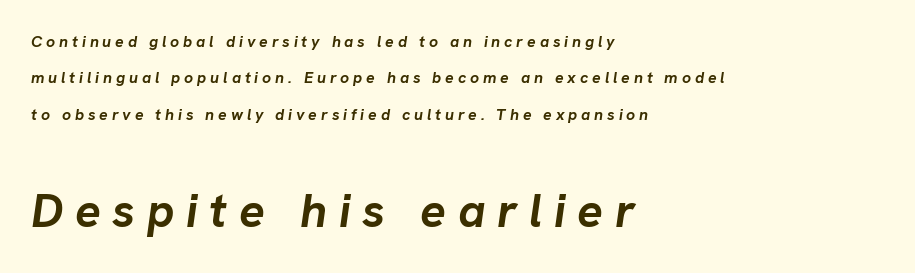
{"italic": "yes", "lean": "right", "slant_degrees": 8, "bold": "yes", "weight": "semibold", "width": "normal", "stroke_contrast": "low", "x_height": "medium", "monospaced": "no", "underline": "no", "align": "left", "line_spacing": "loose", "line_spacing_ratio": 2.28, "letter_spacing": "wide", "letter_spacing_em": 0.24, "larger_block": "second", "size_ratio": 3.0, "glyph_px": 48}
